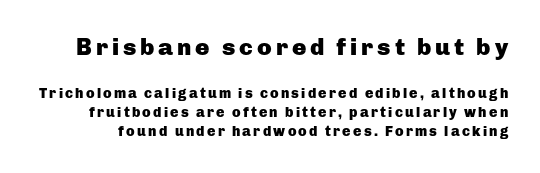
{"italic": "no", "bold": "yes", "underline": "no", "line_spacing": "normal", "line_spacing_ratio": 1.37, "larger_block": "first", "size_ratio": 1.71, "glyph_px": 24}
